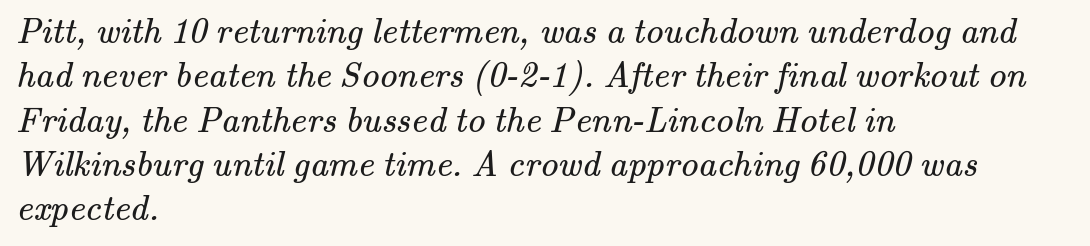
Q: Is the text bold? A: No.
Q: Is the typeface a serif or a sans-serif typeface? A: Serif.
Q: Is the text underlined? A: No.
Q: How is the paragraph aligned? A: Left-aligned.
Q: Is the spacing between letters normal or unusually wide? A: Normal.
Q: Width (condensed, normal, or wide)? A: Normal.
Q: Stroke contrast? A: Medium.
Q: x-height? A: Small.
Q: Monospaced? A: No.
